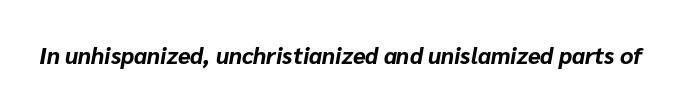
Looking at the ascenders, they clearly lean. Caption: standard tracking, unaltered. Pretty heavy lettering here — definitely bold. The baseline area is clear.
